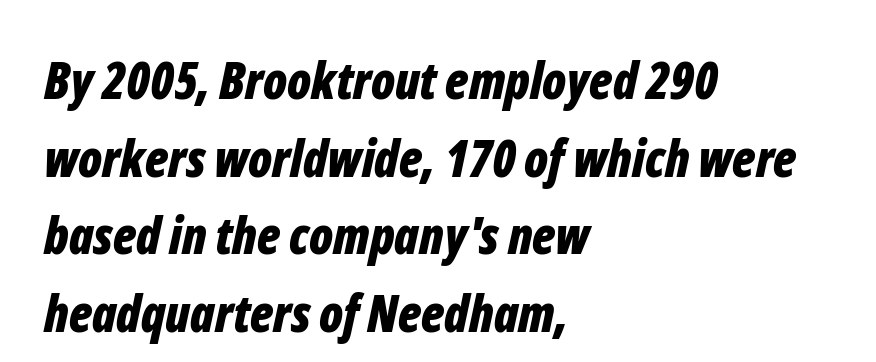
Q: Is the text bold? A: Yes.
Q: Is the text italic (slanted)? A: Yes, it leans right by about 12 degrees.
Q: Is the text underlined? A: No.
Q: How is the paragraph aligned? A: Left-aligned.
Q: Is the spacing between letters normal or unusually wide? A: Normal.
Q: Is the spacing between lines tight, normal or loose? A: Normal.
Q: Width (condensed, normal, or wide)? A: Condensed.
Q: Stroke contrast? A: Low.
Q: x-height? A: Medium.
Q: Monospaced? A: No.
